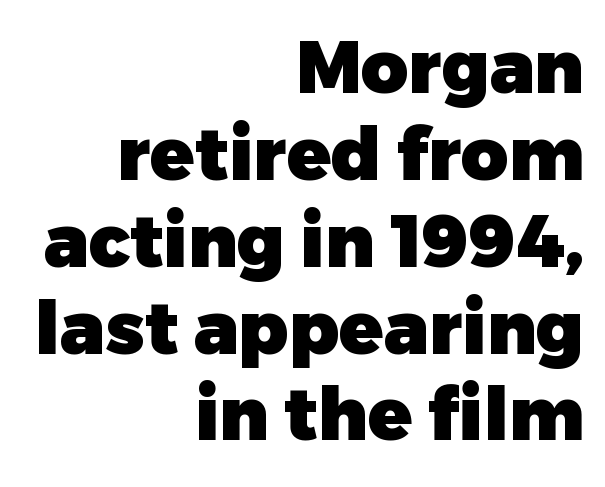
Q: Is the text bold? A: Yes.
Q: Is the text italic (slanted)? A: No, it is upright.
Q: Is the typeface a serif or a sans-serif typeface? A: Sans-serif.
Q: Is the text underlined? A: No.
Q: How is the paragraph aligned? A: Right-aligned.
Q: Is the spacing between letters normal or unusually wide? A: Normal.
Q: Width (condensed, normal, or wide)? A: Normal.
Q: Stroke contrast? A: Low.
Q: x-height? A: Medium.
Q: Monospaced? A: No.
